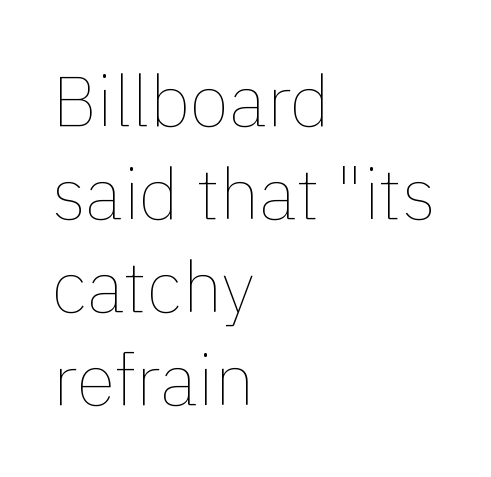
No italicization has been applied; the sample stays upright. The line-height multiplier appears to be the usual default. Horizontal alignment here is leftward, the default for most running prose. You could not count columns in this text — the font is proportionally spaced.
